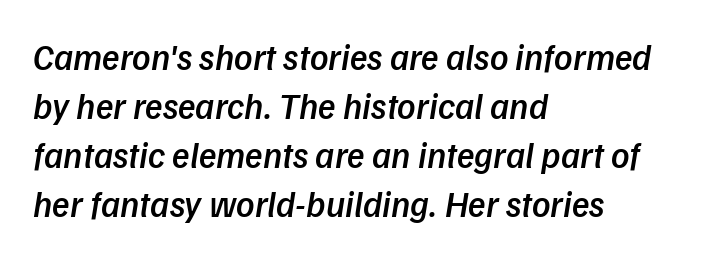
{"italic": "yes", "lean": "right", "slant_degrees": 9, "bold": "semi", "weight": "semibold", "width": "normal", "stroke_contrast": "low", "x_height": "medium", "monospaced": "no", "underline": "no", "align": "left", "line_spacing": "normal", "line_spacing_ratio": 1.36, "letter_spacing": "normal", "letter_spacing_em": 0.0, "glyph_px": 36}
